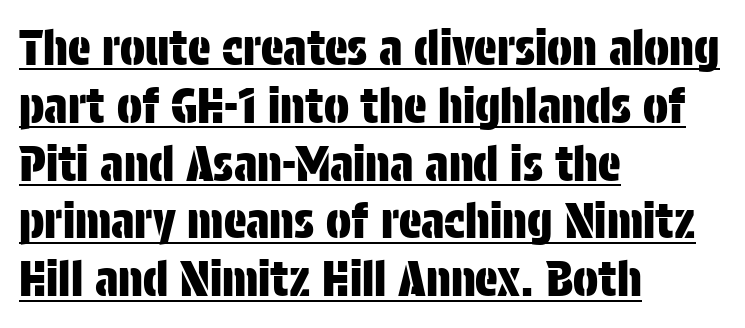
{"serif": "no", "italic": "no", "width": "condensed", "stroke_contrast": "low", "x_height": "large", "monospaced": "no", "underline": "yes", "align": "left", "line_spacing_ratio": 1.23, "letter_spacing": "normal", "letter_spacing_em": 0.0, "glyph_px": 47}
